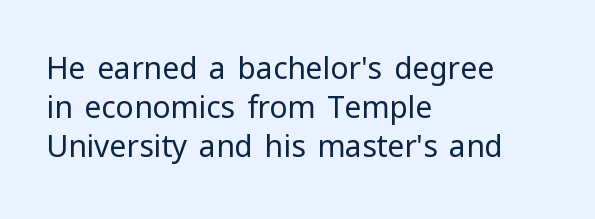
The space between consecutive lines is moderate. Letterform terminals end flat and unadorned throughout the passage. Between one letter and the next there's only the usual sliver of space. The area under the type is left untouched.
